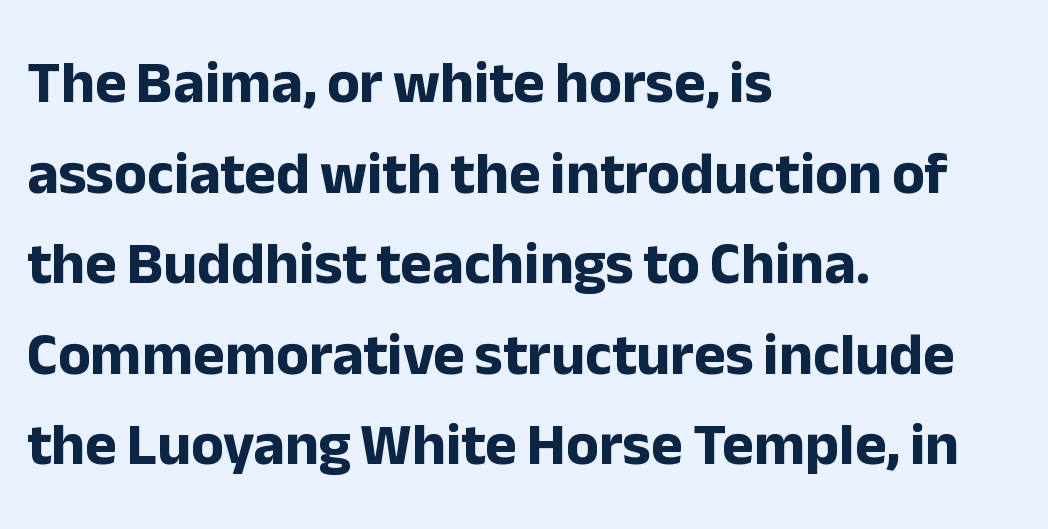
Q: Is the text bold? A: Yes.
Q: Is the text italic (slanted)? A: No, it is upright.
Q: Is the typeface a serif or a sans-serif typeface? A: Sans-serif.
Q: Is the text underlined? A: No.
Q: How is the paragraph aligned? A: Left-aligned.
Q: Is the spacing between letters normal or unusually wide? A: Normal.
Q: Is the spacing between lines tight, normal or loose? A: Normal.
Q: Width (condensed, normal, or wide)? A: Normal.
Q: Stroke contrast? A: Low.
Q: x-height? A: Medium.
Q: Monospaced? A: No.
